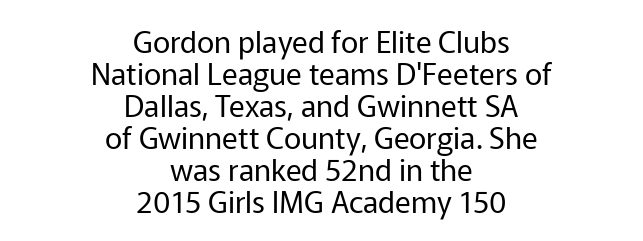
Observe the absence of serifs on each vertical stroke in this sample. Nobody touched the tracking dial on this one. Summary of vertical rhythm: compact, with narrow interline spacing. A roman cut, with each character standing at attention. Quick note: underline off. The face used here is proportionally spaced, like ordinary book or web type.
